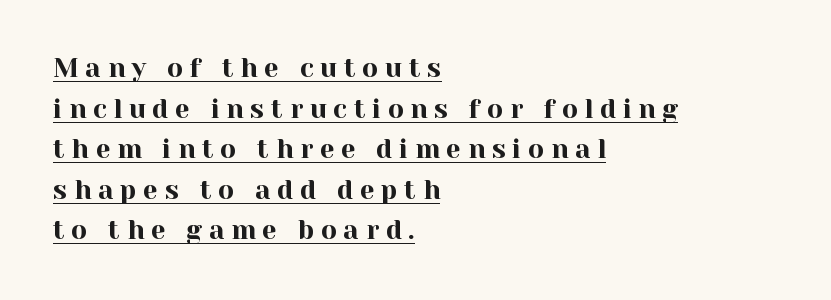
Is the block centered? No — it sits flush against the left margin. Notice how a bar underscores the lettering throughout. The specimen reads as upright at a glance. Spacing between characters has been opened up far beyond the box default. Compared with typical paragraphs, the rows here are spaced about the same.
